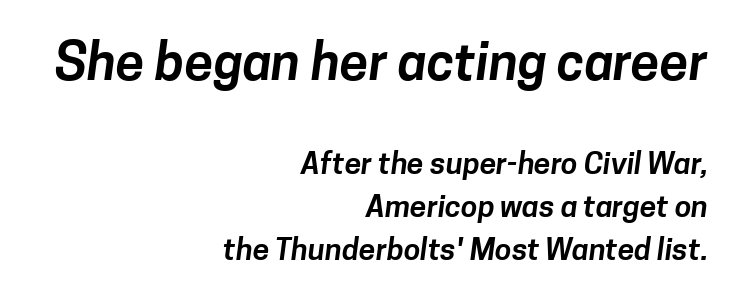
The image shows 52 px sans-serif type; set right-aligned, normal line spacing (1.43x), normal letter spacing, not underlined; the first (top) block is 1.73x larger; low stroke contrast and a medium x-height.
